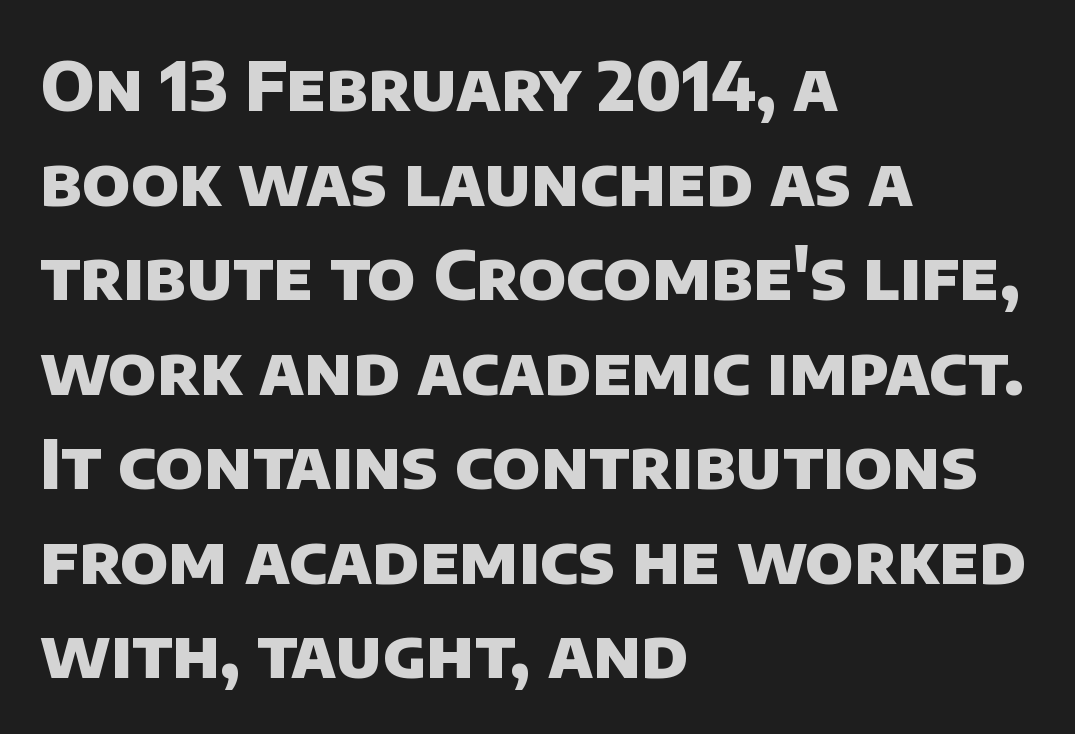
Q: Is the text bold? A: Yes.
Q: Is the typeface a serif or a sans-serif typeface? A: Sans-serif.
Q: Is the text underlined? A: No.
Q: How is the paragraph aligned? A: Left-aligned.
Q: Is the spacing between letters normal or unusually wide? A: Normal.
Q: Is the spacing between lines tight, normal or loose? A: Normal.
Q: Width (condensed, normal, or wide)? A: Normal.
Q: Stroke contrast? A: Low.
Q: x-height? A: Large.
Q: Monospaced? A: No.
